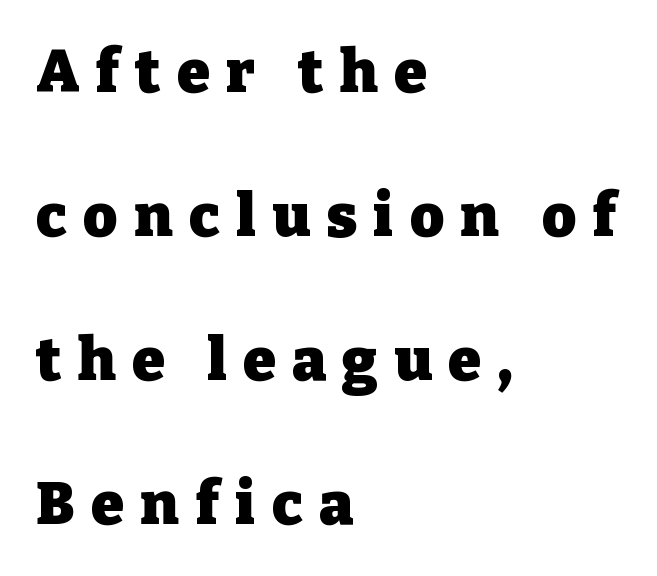
Tracking value appears strongly positive — letters spread wide. Designer's note — italics off, roman on. Honestly, there is no underline to notice here at all. This sample has the flowing, uneven cadence of proportional lettering. Honestly, the rows look like they've been pulled way apart.
